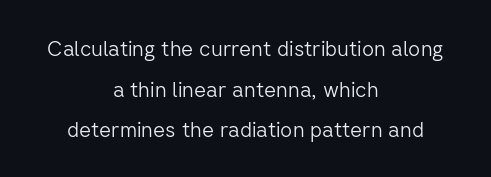
The image shows 21 px text type, upright; set centered, loose line spacing (1.94x), normal letter spacing, not underlined.
